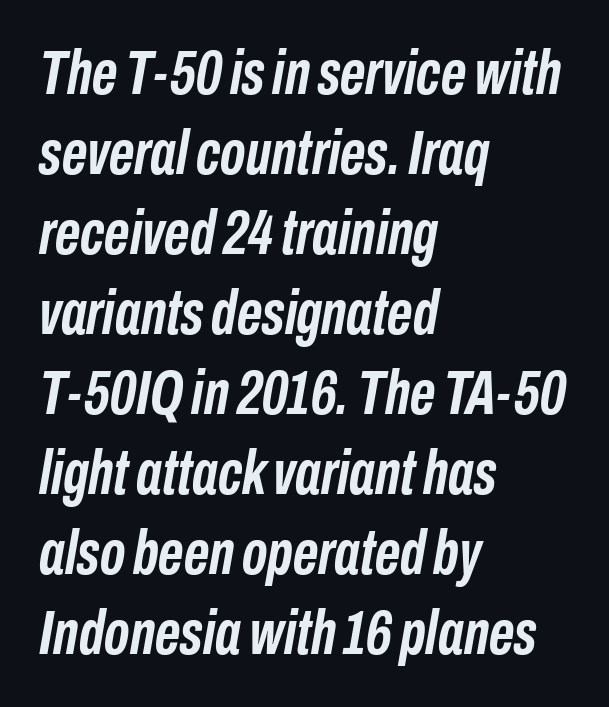
Q: Is the text bold? A: Yes.
Q: Is the text italic (slanted)? A: Yes, it leans right by about 10 degrees.
Q: Is the text underlined? A: No.
Q: How is the paragraph aligned? A: Left-aligned.
Q: Is the spacing between letters normal or unusually wide? A: Normal.
Q: Is the spacing between lines tight, normal or loose? A: Normal.
Q: Width (condensed, normal, or wide)? A: Condensed.
Q: Stroke contrast? A: Low.
Q: x-height? A: Medium.
Q: Monospaced? A: No.
